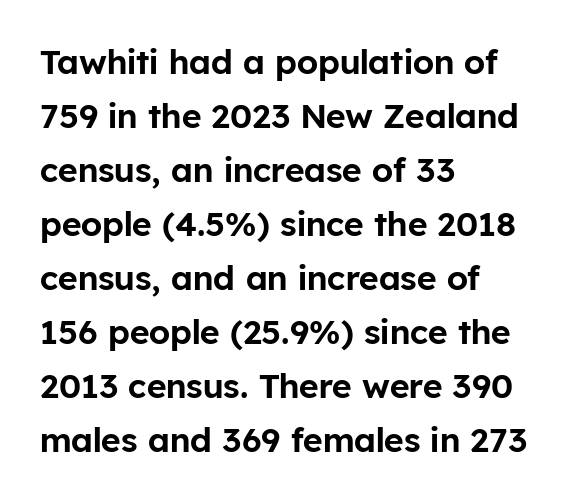
The image shows 34 px sans-serif type, upright; set left-aligned, normal line spacing (1.59x), normal letter spacing, not underlined; low stroke contrast and a medium x-height.
